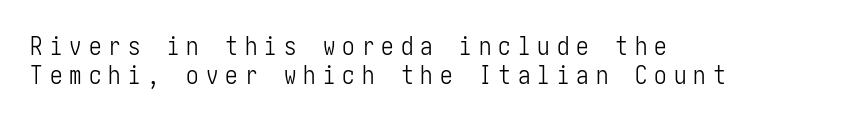
Q: Is the text bold? A: No.
Q: Is the text italic (slanted)? A: No, it is upright.
Q: Is the text underlined? A: No.
Q: How is the paragraph aligned? A: Left-aligned.
Q: Is the spacing between letters normal or unusually wide? A: Unusually wide.
